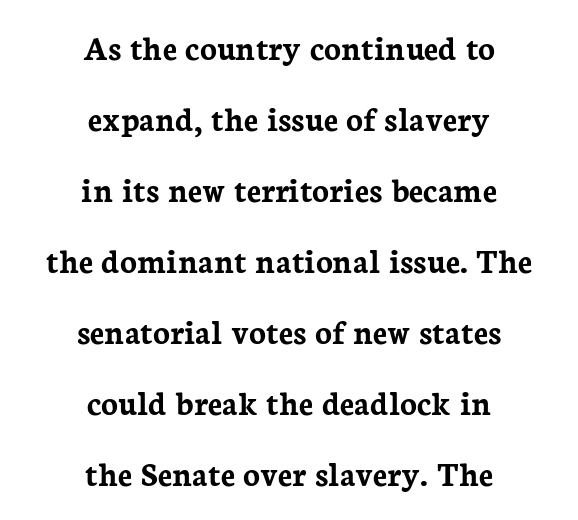
{"serif": "yes", "italic": "no", "bold": "yes", "weight": "semibold", "width": "normal", "stroke_contrast": "low", "x_height": "medium", "monospaced": "no", "underline": "no", "align": "center", "line_spacing": "loose", "line_spacing_ratio": 2.03, "letter_spacing": "normal", "letter_spacing_em": 0.0, "glyph_px": 35}
